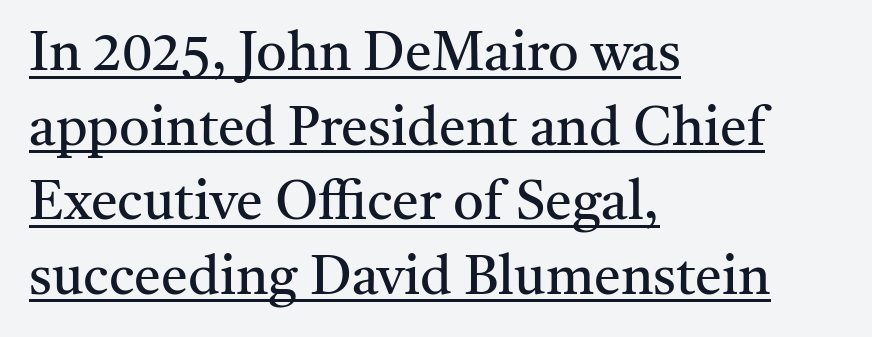
The words here are underlined. This sample keeps an unexceptional amount of space between lines. Tracking here is standard; glyphs follow each other at the usual distance. Looks like regular typesetting: each glyph gets only the width it needs. Casual observation: everything's shoved over to the left.
